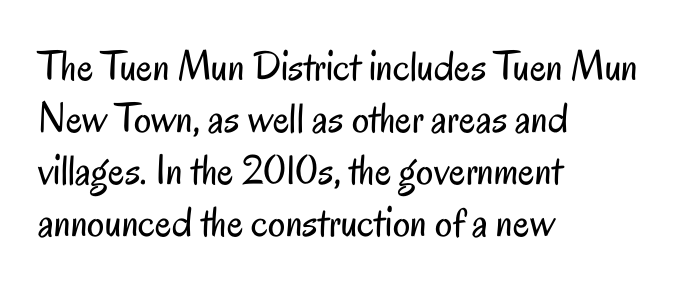
The words here are not underlined. The face looks like a standard text weight, possibly lighter. Here the designer chose a conventional face with non-uniform glyph widths. Tall strokes in this sample are plumb rather than angled. Grotesque or geometric, the face here clearly has no serifs. The paragraph shown leans on its left margin.
